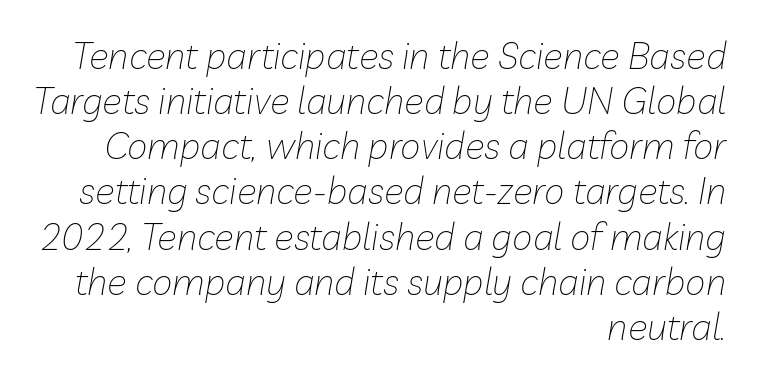
Q: Is the text bold? A: No.
Q: Is the text italic (slanted)? A: Yes, it leans right by about 10 degrees.
Q: Is the text underlined? A: No.
Q: How is the paragraph aligned? A: Right-aligned.
Q: Is the spacing between letters normal or unusually wide? A: Normal.
Q: Width (condensed, normal, or wide)? A: Normal.
Q: Stroke contrast? A: Low.
Q: x-height? A: Medium.
Q: Monospaced? A: No.
